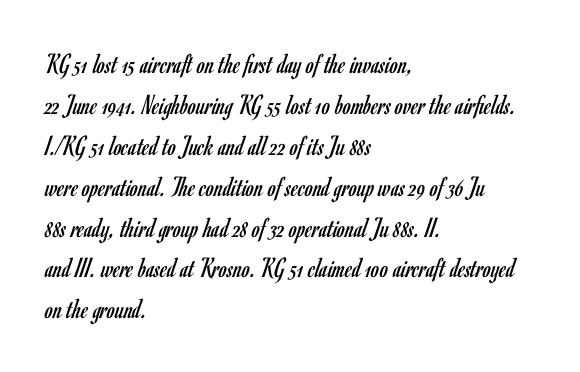
The image shows 29 px regular-weight, condensed sans-serif type; set left-aligned, normal line spacing (1.41x), normal letter spacing, not underlined; low stroke contrast and a small x-height.
